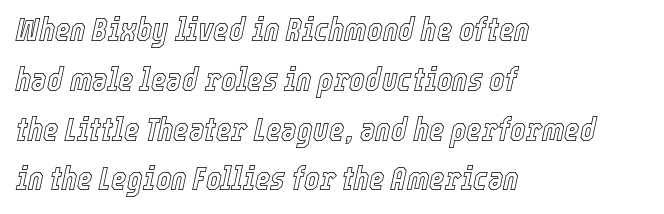
Q: Is the text italic (slanted)? A: Yes, it leans right by about 12 degrees.
Q: Is the text underlined? A: No.
Q: How is the paragraph aligned? A: Left-aligned.
Q: Is the spacing between letters normal or unusually wide? A: Normal.
Q: Is the spacing between lines tight, normal or loose? A: Normal.
Q: Width (condensed, normal, or wide)? A: Condensed.
Q: x-height? A: Medium.
Q: Monospaced? A: No.
